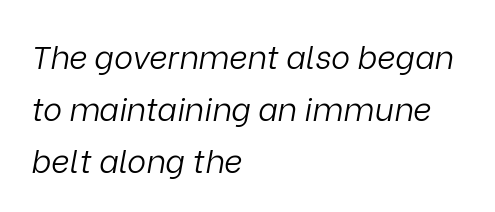
The strokes are not fattened; the text isn't bold. These lines stack with their left ends in a neat column. Slant detected: the letters are inclined. Is there much room between lines? A standard amount, neither cramped nor airy.
